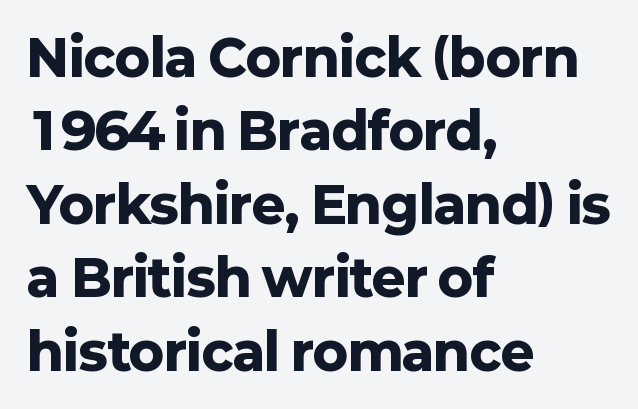
The image shows 51 px heavy sans-serif type, upright; set left-aligned, normal line spacing (1.44x), normal letter spacing, not underlined; low stroke contrast and a medium x-height.
